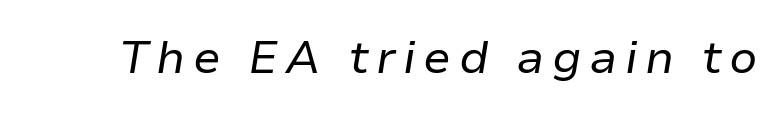
The image shows 46 px regular-weight type, italic (leaning right); set not underlined; low stroke contrast and a medium x-height.
